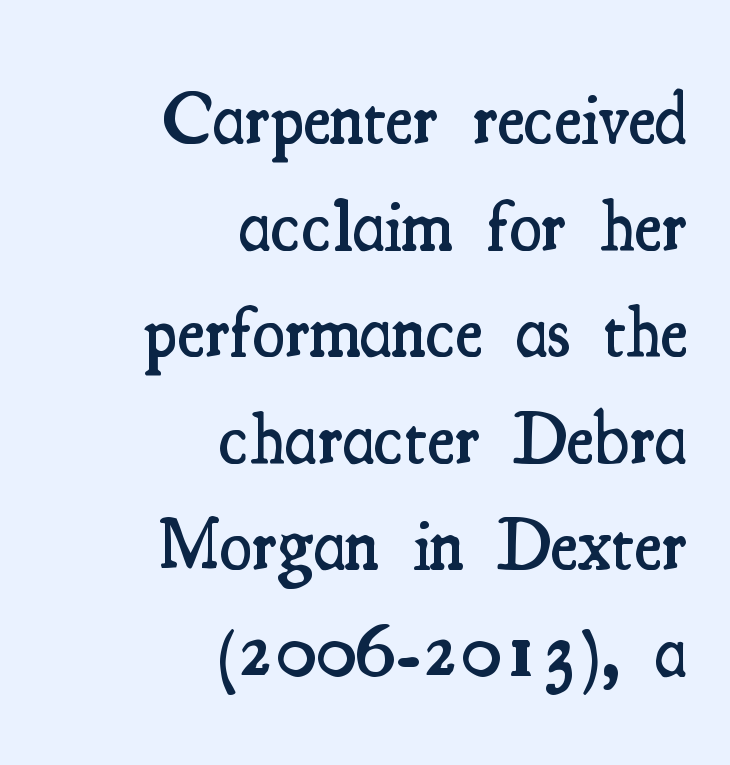
Q: Is the text bold? A: Semi-bold.
Q: Is the text italic (slanted)? A: No, it is upright.
Q: Is the typeface a serif or a sans-serif typeface? A: Serif.
Q: Is the text underlined? A: No.
Q: How is the paragraph aligned? A: Right-aligned.
Q: Is the spacing between letters normal or unusually wide? A: Normal.
Q: Is the spacing between lines tight, normal or loose? A: Normal.
Q: Width (condensed, normal, or wide)? A: Condensed.
Q: Stroke contrast? A: Medium.
Q: x-height? A: Small.
Q: Monospaced? A: No.
